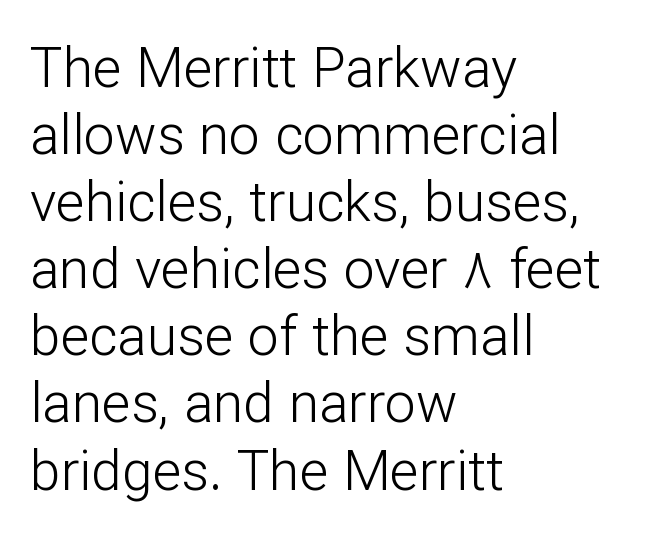
The image shows 55 px light sans-serif type, upright; set left-aligned, line spacing 1.22x, normal letter spacing, not underlined; low stroke contrast and a medium x-height.
